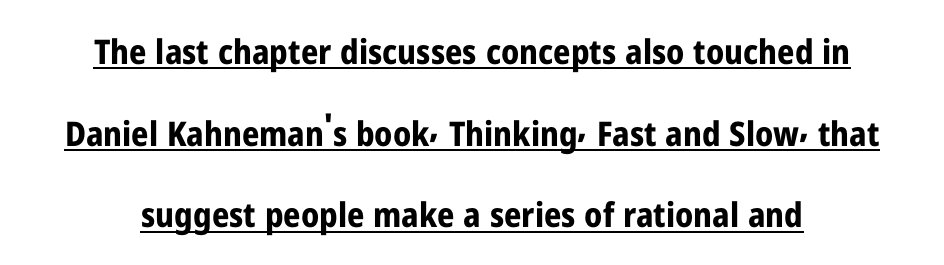
Between one letter and the next there's only the usual sliver of space. One glance says open: line gaps are wider than usual. Honestly, the underline is the first thing you notice here. A full-strength bold gives these letters their thick strokes.
